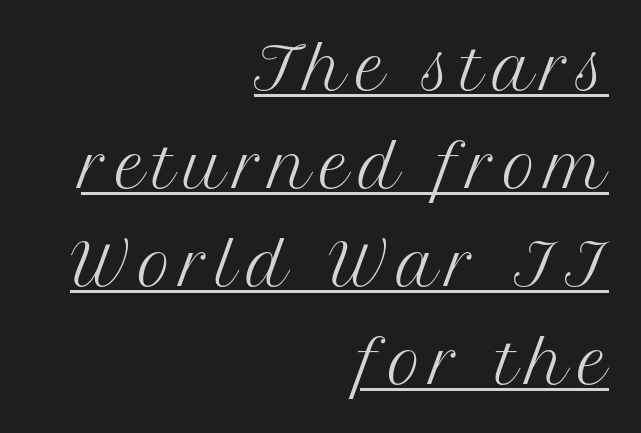
Q: Is the text bold? A: No.
Q: Is the text italic (slanted)? A: Yes.
Q: Is the typeface a serif or a sans-serif typeface? A: Serif.
Q: Is the text underlined? A: Yes.
Q: How is the paragraph aligned? A: Right-aligned.
Q: Width (condensed, normal, or wide)? A: Normal.
Q: Stroke contrast? A: Medium.
Q: x-height? A: Medium.
Q: Monospaced? A: No.
